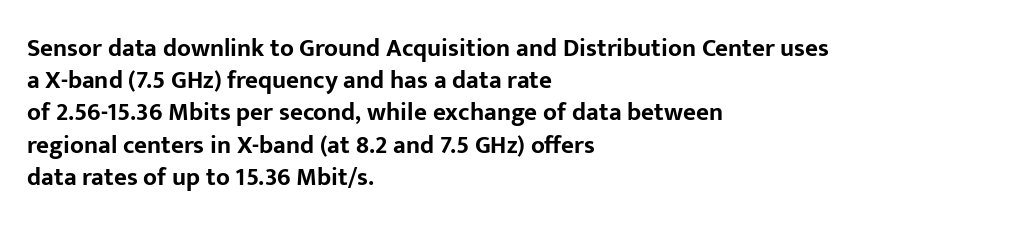
Q: Is the text bold? A: Yes.
Q: Is the text italic (slanted)? A: No, it is upright.
Q: Is the text underlined? A: No.
Q: How is the paragraph aligned? A: Left-aligned.
Q: Is the spacing between letters normal or unusually wide? A: Normal.
Q: Is the spacing between lines tight, normal or loose? A: Normal.
